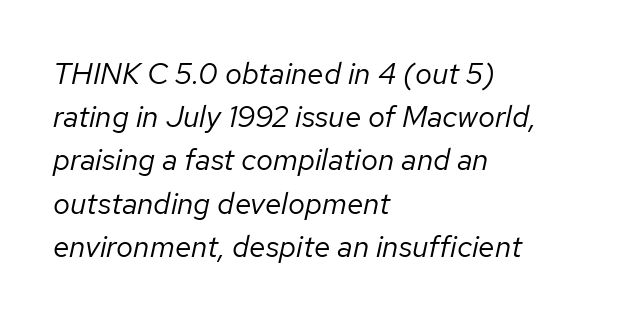
Q: Is the text bold? A: No.
Q: Is the text italic (slanted)? A: Yes, it leans right by about 12 degrees.
Q: Is the text underlined? A: No.
Q: How is the paragraph aligned? A: Left-aligned.
Q: Is the spacing between letters normal or unusually wide? A: Normal.
Q: Is the spacing between lines tight, normal or loose? A: Normal.
Q: Width (condensed, normal, or wide)? A: Normal.
Q: Stroke contrast? A: Low.
Q: x-height? A: Medium.
Q: Monospaced? A: No.
